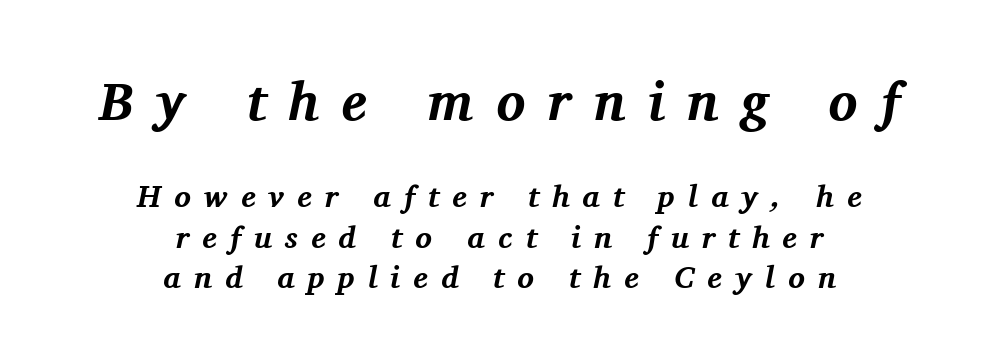
{"serif": "yes", "italic": "yes", "lean": "right", "slant_degrees": 11, "bold": "yes", "weight": "bold", "width": "normal", "stroke_contrast": "medium", "x_height": "medium", "monospaced": "no", "underline": "no", "align": "center", "line_spacing": "normal", "line_spacing_ratio": 1.31, "letter_spacing": "wide", "letter_spacing_em": 0.42, "larger_block": "first", "size_ratio": 1.74, "glyph_px": 54}
